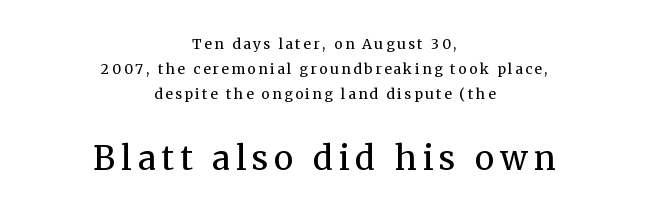
{"serif": "yes", "italic": "no", "bold": "no", "weight": "regular", "width": "normal", "stroke_contrast": "medium", "x_height": "medium", "monospaced": "no", "underline": "no", "align": "center", "line_spacing_ratio": 1.79, "larger_block": "second", "size_ratio": 2.36, "glyph_px": 33}
